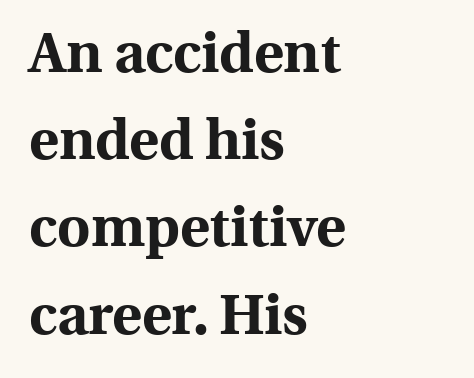
{"serif": "yes", "italic": "no", "bold": "yes", "weight": "bold", "width": "normal", "x_height": "medium", "monospaced": "no", "underline": "no", "align": "left", "line_spacing": "normal", "line_spacing_ratio": 1.53, "letter_spacing": "normal", "letter_spacing_em": 0.0, "glyph_px": 57}
